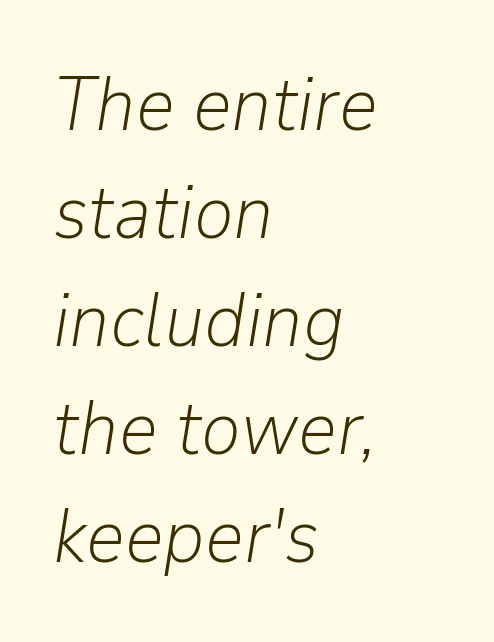
{"italic": "yes", "lean": "right", "slant_degrees": 9, "bold": "no", "weight": "light", "width": "normal", "stroke_contrast": "low", "x_height": "medium", "monospaced": "no", "underline": "no", "align": "left", "line_spacing": "normal", "line_spacing_ratio": 1.42, "letter_spacing": "normal", "letter_spacing_em": 0.0, "glyph_px": 76}
